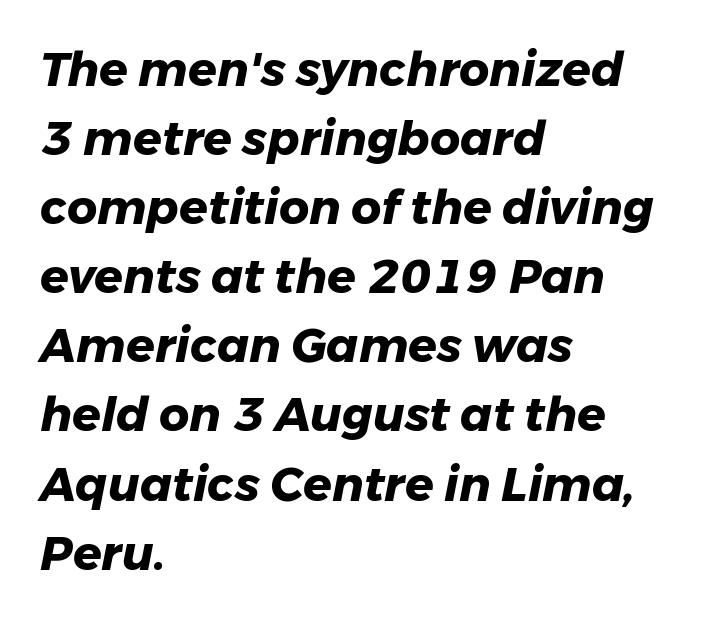
A classic flush-left, rag-right setting is used for this passage. The vertical gap from one line to the next is medium. The rendering uses natural spacing where letterforms have individual widths. The gaps between neighbouring characters are ordinary and unremarkable. The glyphs are unaccompanied by any horizontal stroke below them. Characters are canted at an angle relative to the baseline's perpendicular.
